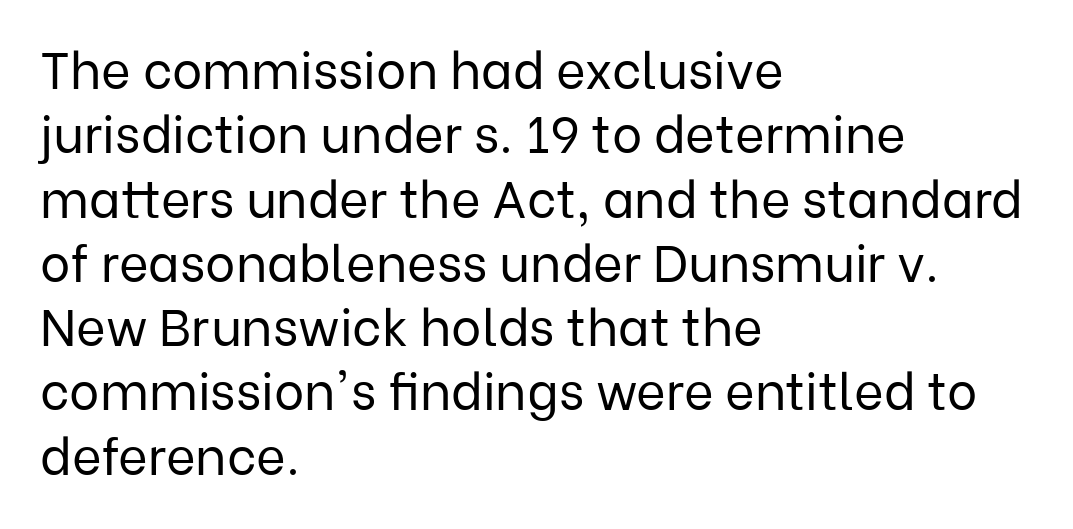
The image shows 51 px regular-weight sans-serif type, upright; set left-aligned, normal line spacing (1.26x), normal letter spacing, not underlined; low stroke contrast and a medium x-height.
